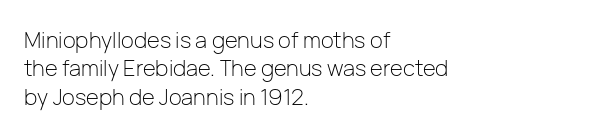
Rule under the text: the space is simply empty. Honestly, the letter spacing is just normal — you wouldn't notice it. The font's upright variant was chosen for this text. The strokes are not fattened; the text isn't bold. Layout note: lines flush left. The designer left line spacing at the default.
